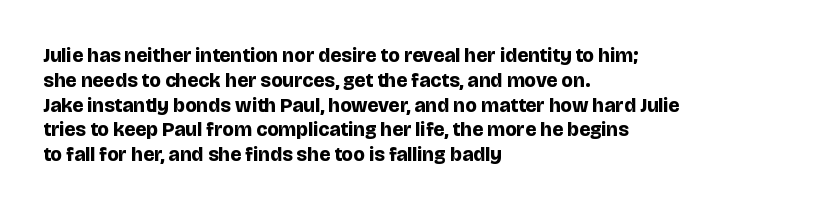
{"italic": "no", "bold": "yes", "underline": "no", "align": "left", "line_spacing_ratio": 1.24, "letter_spacing": "normal", "letter_spacing_em": 0.0, "glyph_px": 20}
